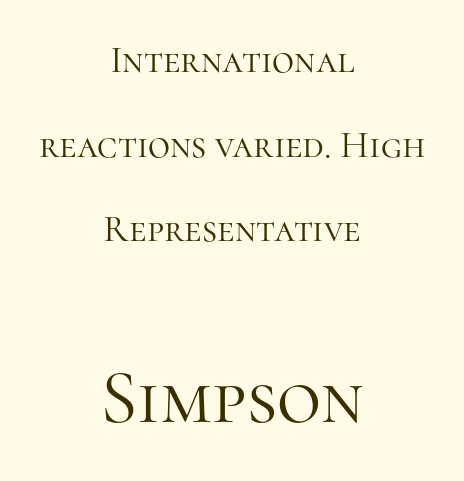
Q: Is the text bold? A: No.
Q: Is the text italic (slanted)? A: No, it is upright.
Q: Is the typeface a serif or a sans-serif typeface? A: Serif.
Q: Is the text underlined? A: No.
Q: How is the paragraph aligned? A: Centered.
Q: Is the spacing between letters normal or unusually wide? A: Normal.
Q: Is the spacing between lines tight, normal or loose? A: Loose.
Q: Which block of text is set in a larger size, the first (top) or the second (bottom)? A: The second (bottom) one.
Q: Width (condensed, normal, or wide)? A: Normal.
Q: Stroke contrast? A: High.
Q: x-height? A: Medium.
Q: Monospaced? A: No.
